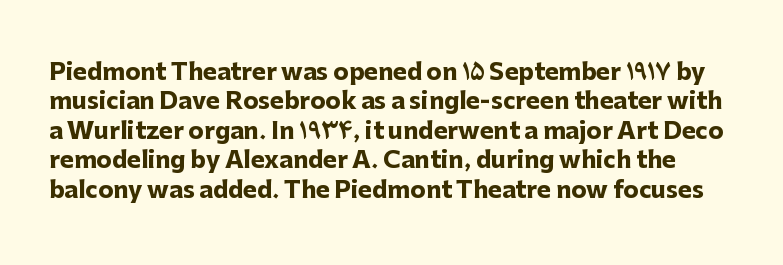
Regarding leading, the lines here are spaced in the standard way. Set as a true bold cut, around the 700 mark. Quick note: underline off. This sample uses an upright cut, with every glyph sitting square on the baseline.
